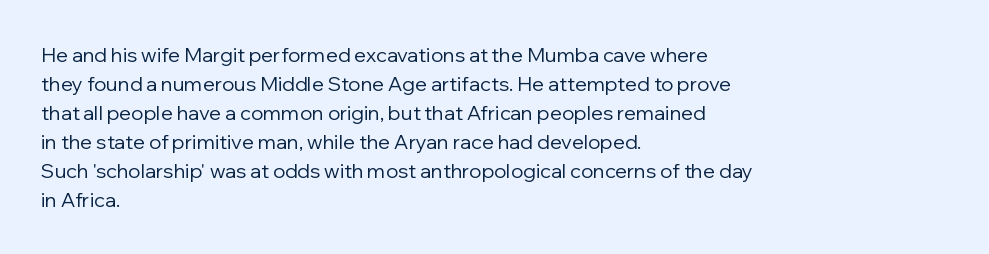
{"italic": "no", "bold": "no", "underline": "no", "align": "left", "line_spacing": "normal", "line_spacing_ratio": 1.45, "letter_spacing": "normal", "letter_spacing_em": 0.0, "glyph_px": 20}
